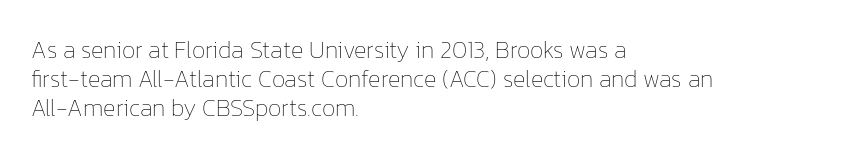
The image shows 24 px text type, upright; set left-aligned, line spacing 1.21x, normal letter spacing, not underlined.
